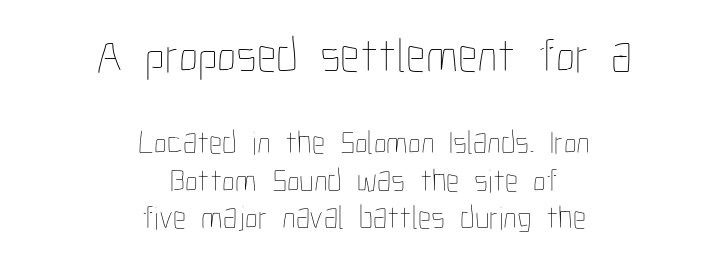
The image shows 49 px thin, condensed type, upright; set centered, tight line spacing (1.14x), normal letter spacing, not underlined; the first (top) block is 1.48x larger; low stroke contrast and a medium x-height.
